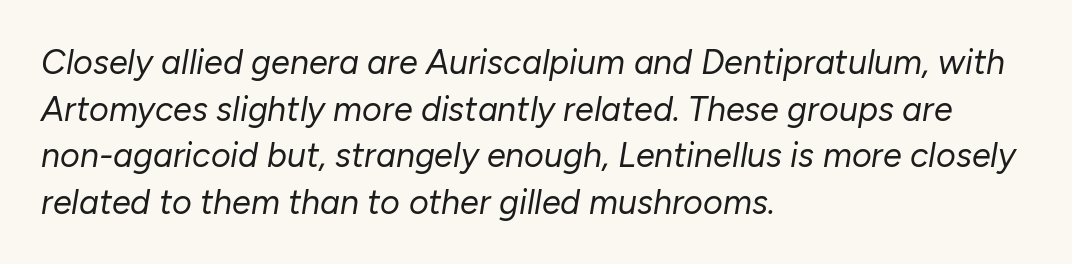
{"italic": "yes", "lean": "right", "slant_degrees": 10, "bold": "no", "weight": "regular", "width": "normal", "stroke_contrast": "low", "x_height": "medium", "monospaced": "no", "underline": "no", "align": "left", "line_spacing": "normal", "line_spacing_ratio": 1.37, "letter_spacing": "normal", "letter_spacing_em": 0.0, "glyph_px": 34}
